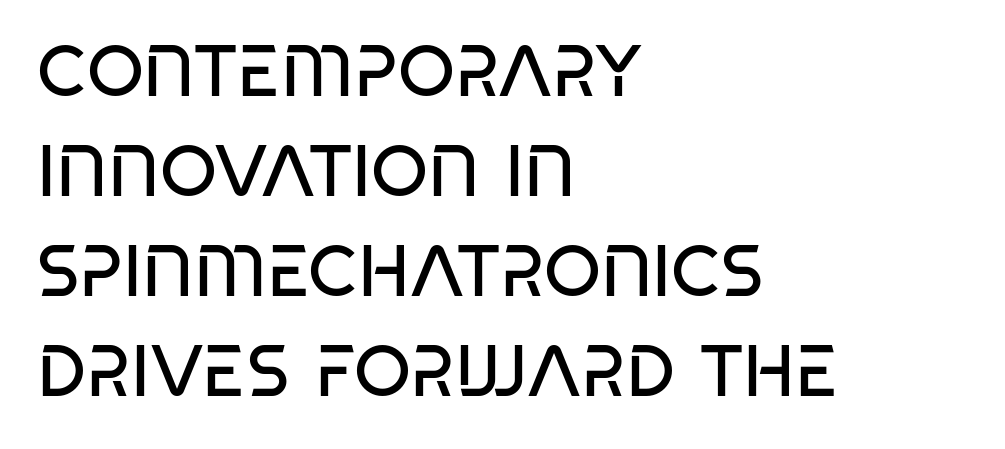
The lines are quadded left. The face used here is a sans, in the tradition of grotesques and geometrics. The letterforms sit at book weight or below. Tracking value appears to be zero — textbook default spacing.
